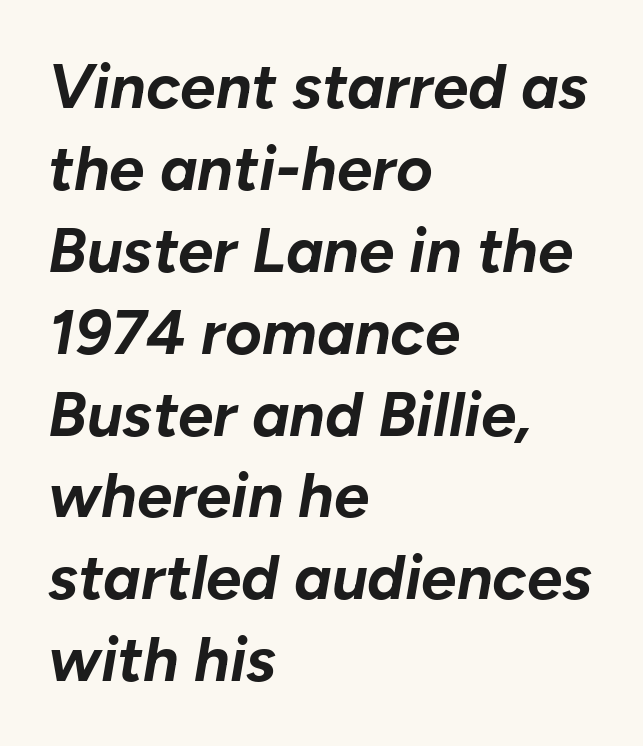
{"italic": "yes", "lean": "right", "slant_degrees": 10, "bold": "yes", "weight": "bold", "width": "normal", "stroke_contrast": "low", "x_height": "medium", "monospaced": "no", "underline": "no", "align": "left", "line_spacing": "normal", "line_spacing_ratio": 1.3, "letter_spacing": "normal", "letter_spacing_em": 0.0, "glyph_px": 63}
